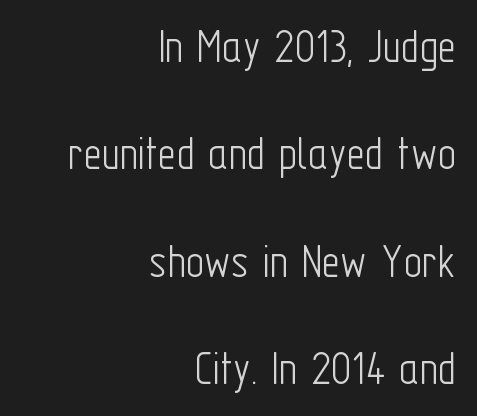
The image shows 50 px light, condensed sans-serif type, upright; set right-aligned, loose line spacing (2.15x), normal letter spacing, not underlined; low stroke contrast and a medium x-height.
